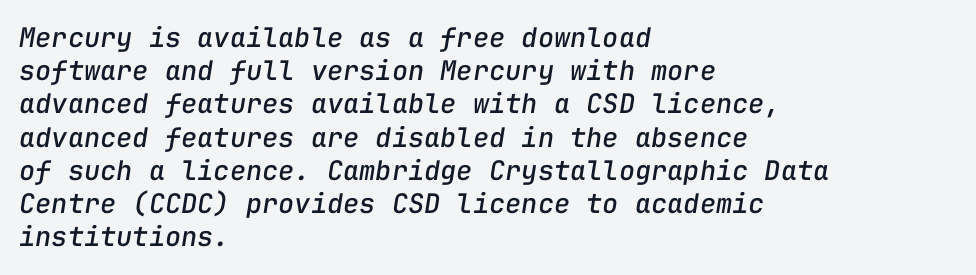
{"italic": "yes", "lean": "right", "slant_degrees": 9, "underline": "no", "align": "left", "line_spacing_ratio": 1.23, "letter_spacing": "normal", "letter_spacing_em": 0.0, "glyph_px": 27}
